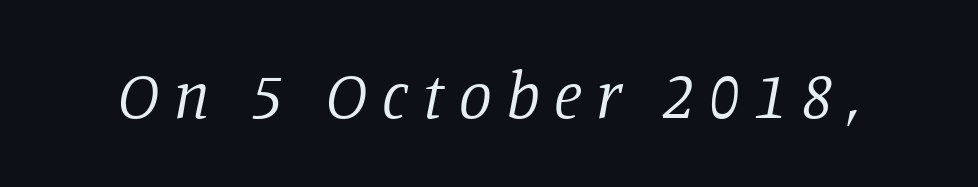
The whole block is typeset with a tilt. The letters carry serifs — small finishing strokes at the ends of their stems. Decoration check: the copy has no underline. Each letter keeps its own natural width here, so spacing adapts to shape.
